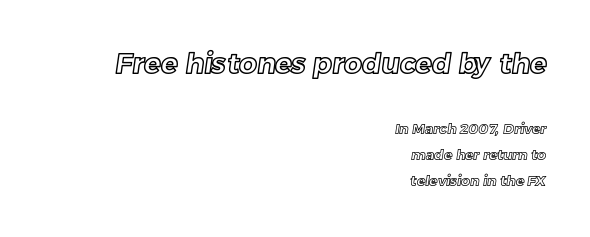
The image shows 28 px text type; set right-aligned, line spacing 1.87x, normal letter spacing, not underlined; the first (top) block is 2.0x larger; a medium x-height.
